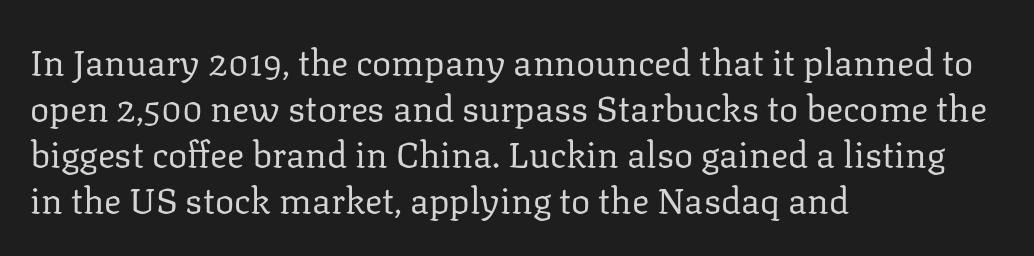
{"serif": "yes", "italic": "no", "bold": "no", "weight": "regular", "width": "normal", "stroke_contrast": "low", "x_height": "medium", "monospaced": "no", "underline": "no", "align": "left", "line_spacing": "normal", "line_spacing_ratio": 1.28, "letter_spacing": "normal", "letter_spacing_em": 0.0, "glyph_px": 36}
